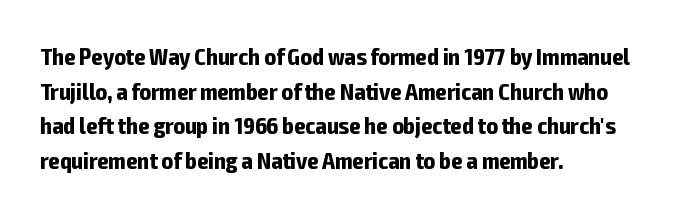
{"italic": "no", "bold": "yes", "underline": "no", "align": "left", "line_spacing": "normal", "line_spacing_ratio": 1.44, "letter_spacing": "normal", "letter_spacing_em": 0.0, "glyph_px": 24}
